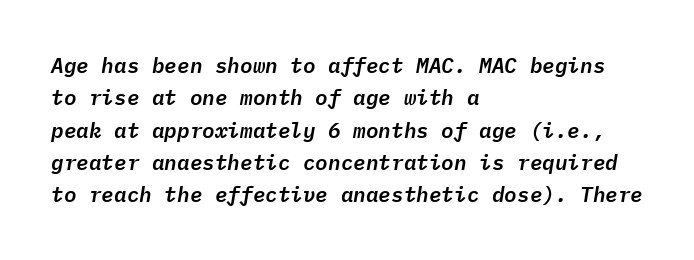
The image shows 21 px text type, italic (leaning right); set left-aligned, normal line spacing (1.54x), normal letter spacing, not underlined.
